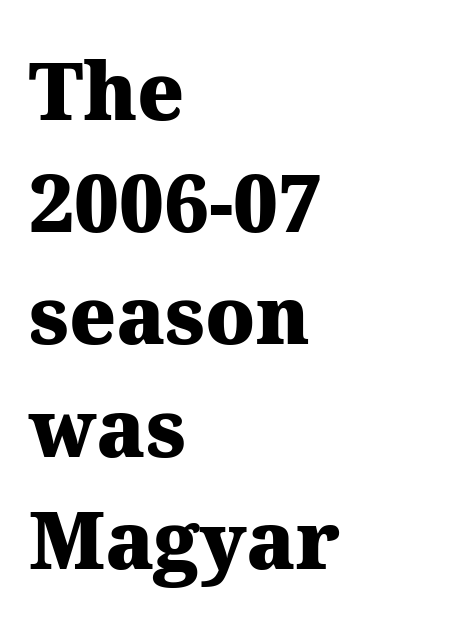
The image shows 79 px heavy serif type, upright; set left-aligned, normal line spacing (1.42x), normal letter spacing, not underlined; medium stroke contrast and a medium x-height.
